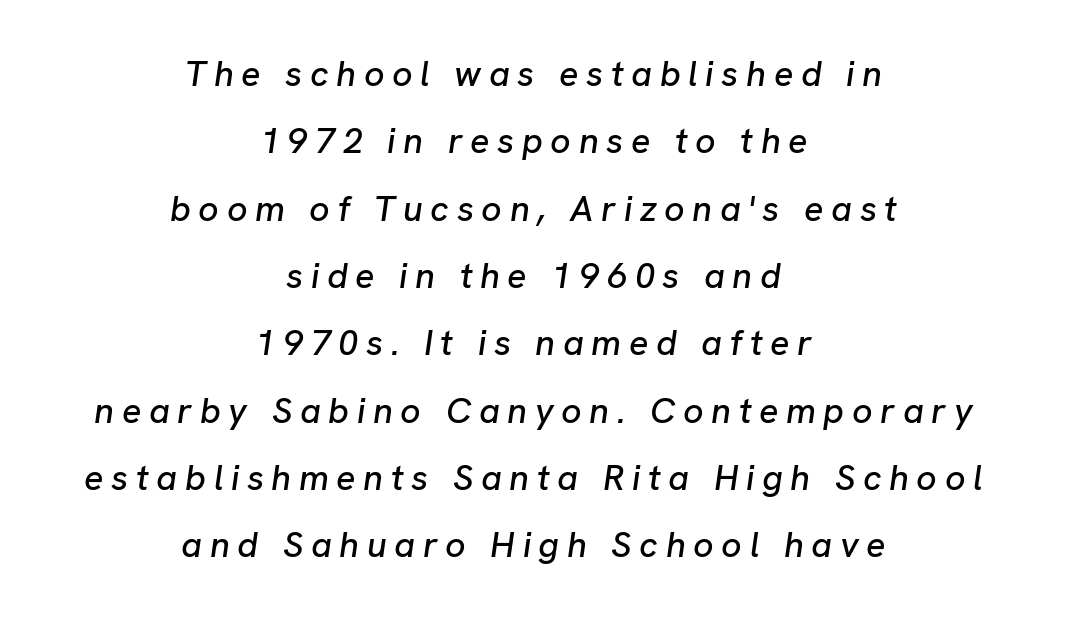
Q: Is the text italic (slanted)? A: Yes, it leans right by about 8 degrees.
Q: Is the text underlined? A: No.
Q: How is the paragraph aligned? A: Centered.
Q: Is the spacing between letters normal or unusually wide? A: Unusually wide.
Q: Width (condensed, normal, or wide)? A: Normal.
Q: Stroke contrast? A: Low.
Q: x-height? A: Medium.
Q: Monospaced? A: No.
